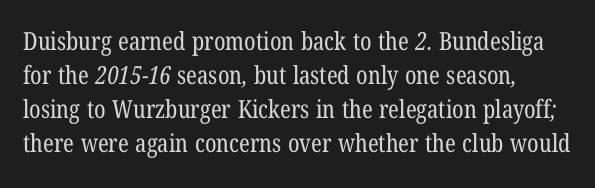
Stem width sits at or under what a default text font uses. In terms of leading, this rendering sits right in the middle. Descenders hang freely into open space. Does the copy run flush right? No — it runs flush left. Default kerning and tracking; the words read as compact shapes.
